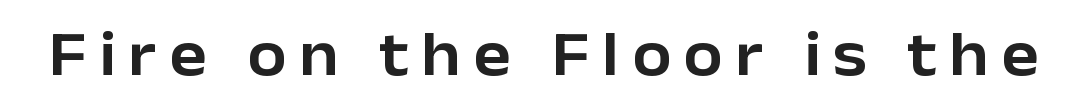
The image shows 63 px sans-serif type, upright; set unusually wide letter spacing (+0.2 em), not underlined; low stroke contrast and a medium x-height.
